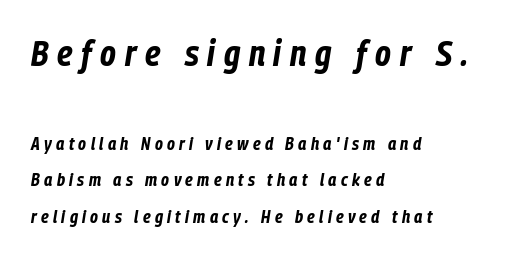
The image shows 36 px bold, condensed type, italic (leaning right); set left-aligned, loose line spacing (2.01x), unusually wide letter spacing (+0.24 em), not underlined; the first (top) block is 2.0x larger; low stroke contrast and a medium x-height.
